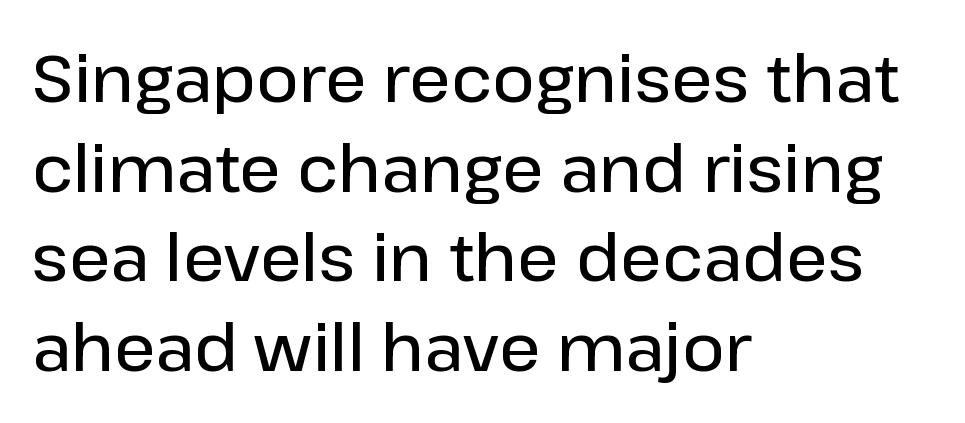
{"serif": "no", "italic": "no", "bold": "semi", "weight": "semibold", "width": "normal", "stroke_contrast": "low", "x_height": "medium", "monospaced": "no", "underline": "no", "align": "left", "line_spacing": "normal", "line_spacing_ratio": 1.38, "letter_spacing": "normal", "letter_spacing_em": 0.0, "glyph_px": 65}
